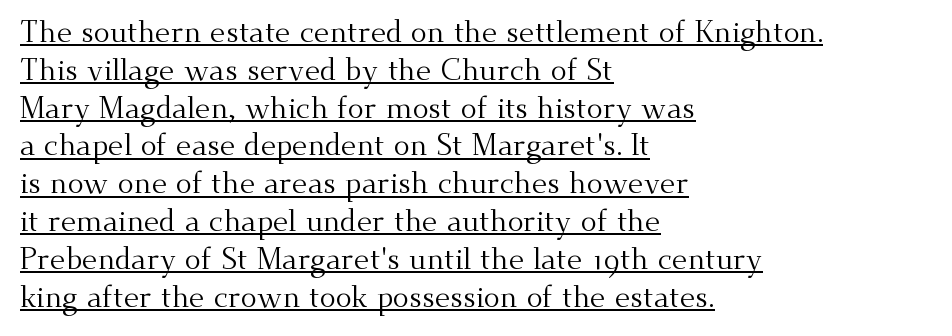
{"serif": "yes", "italic": "no", "bold": "no", "weight": "regular", "width": "normal", "stroke_contrast": "medium", "x_height": "small", "monospaced": "no", "underline": "yes", "align": "left", "line_spacing": "normal", "line_spacing_ratio": 1.26, "letter_spacing": "normal", "letter_spacing_em": 0.0, "glyph_px": 30}
